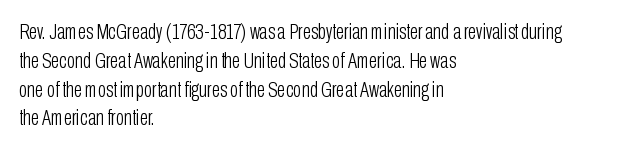
Q: Is the text bold? A: No.
Q: Is the text italic (slanted)? A: No, it is upright.
Q: Is the text underlined? A: No.
Q: How is the paragraph aligned? A: Left-aligned.
Q: Is the spacing between letters normal or unusually wide? A: Normal.
Q: Is the spacing between lines tight, normal or loose? A: Normal.
